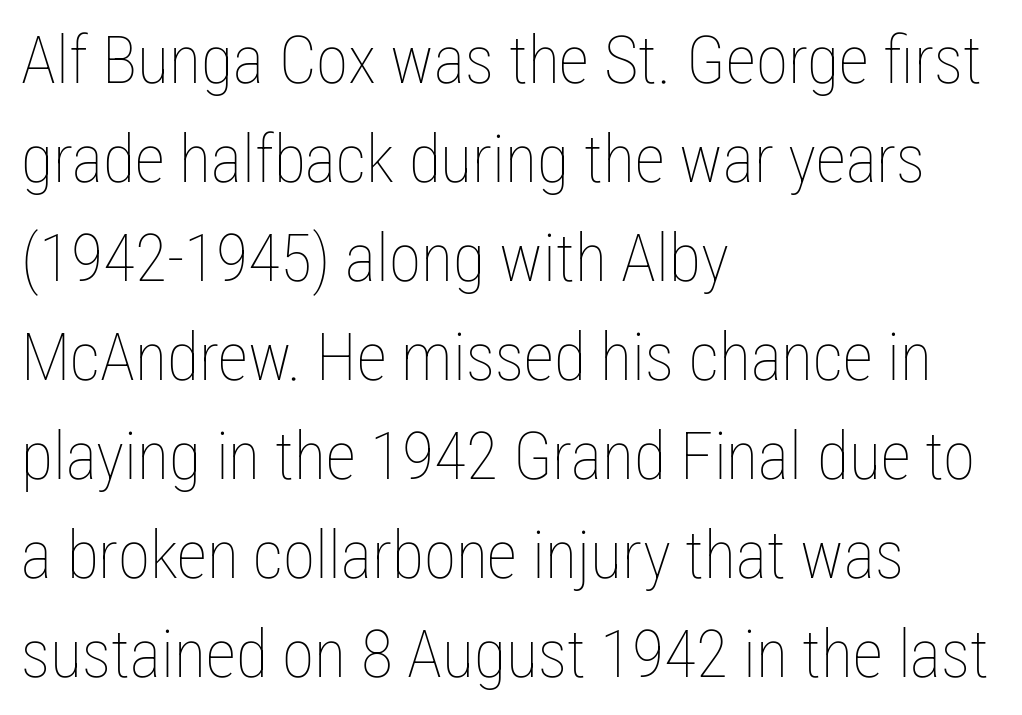
{"italic": "no", "bold": "no", "weight": "thin", "width": "condensed", "stroke_contrast": "low", "x_height": "medium", "monospaced": "no", "underline": "no", "align": "left", "line_spacing": "normal", "line_spacing_ratio": 1.5, "letter_spacing": "normal", "letter_spacing_em": 0.0, "glyph_px": 66}
